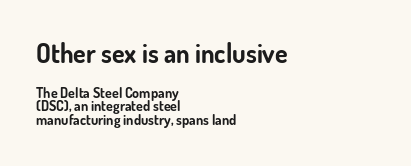
{"italic": "no", "bold": "yes", "underline": "no", "align": "left", "line_spacing": "tight", "line_spacing_ratio": 0.99, "letter_spacing": "normal", "letter_spacing_em": 0.0, "larger_block": "first", "size_ratio": 1.86, "glyph_px": 26}
